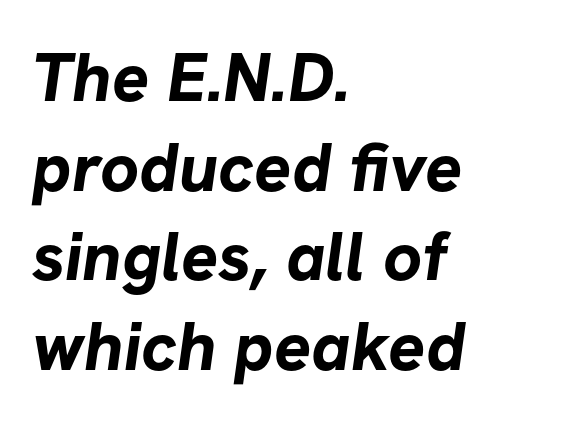
The image shows 69 px bold sans-serif type; set left-aligned, normal line spacing (1.3x), normal letter spacing, not underlined; low stroke contrast and a medium x-height.
